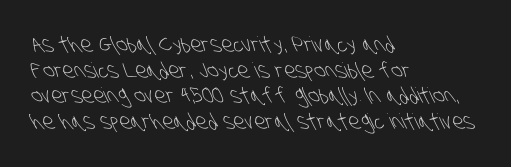
The image shows 21 px text type; set left-aligned, line spacing 1.22x, normal letter spacing, not underlined.
